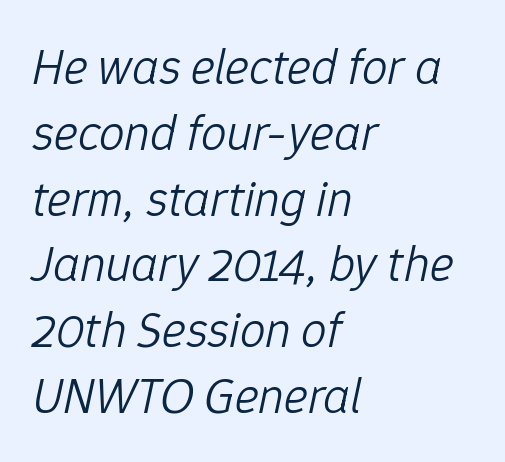
{"italic": "yes", "lean": "right", "slant_degrees": 12, "bold": "no", "weight": "light", "width": "normal", "stroke_contrast": "low", "x_height": "medium", "monospaced": "no", "underline": "no", "align": "left", "line_spacing": "normal", "line_spacing_ratio": 1.29, "letter_spacing": "normal", "letter_spacing_em": 0.0, "glyph_px": 51}
